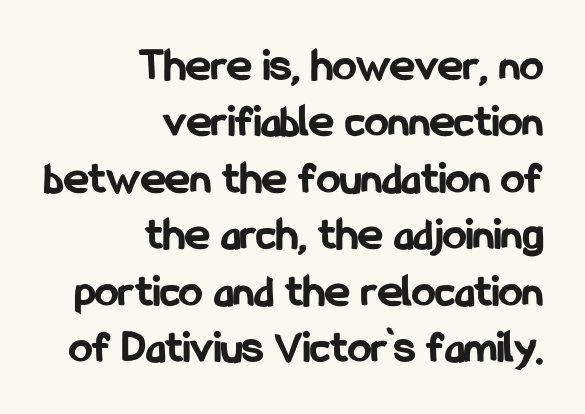
Strokes here are thick enough to call this a true bold. Quick note: underline off. The lines in this sample share a right terminus and differ only in where they begin. Notice how the stems are strictly vertical — no italics here.
